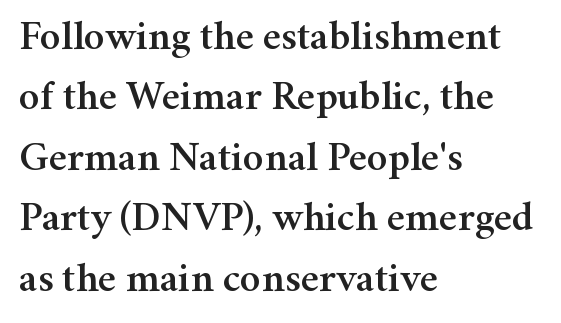
Q: Is the text italic (slanted)? A: No, it is upright.
Q: Is the typeface a serif or a sans-serif typeface? A: Serif.
Q: Is the text underlined? A: No.
Q: How is the paragraph aligned? A: Left-aligned.
Q: Is the spacing between letters normal or unusually wide? A: Normal.
Q: Is the spacing between lines tight, normal or loose? A: Normal.
Q: Width (condensed, normal, or wide)? A: Normal.
Q: Stroke contrast? A: Medium.
Q: x-height? A: Medium.
Q: Monospaced? A: No.
